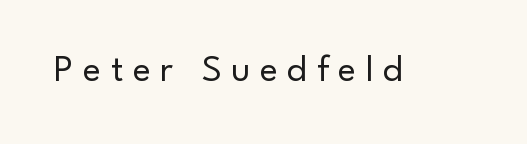
{"serif": "no", "italic": "no", "bold": "no", "weight": "regular", "width": "normal", "stroke_contrast": "low", "x_height": "small", "monospaced": "no", "underline": "no", "letter_spacing": "wide", "letter_spacing_em": 0.25, "glyph_px": 38}
